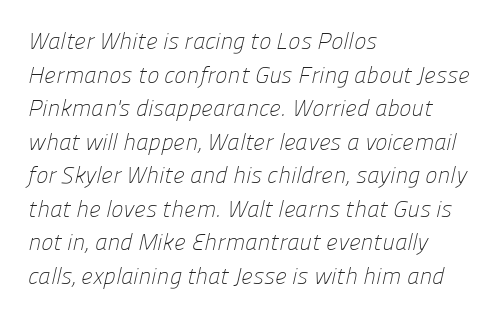
{"bold": "no", "underline": "no", "align": "left", "line_spacing": "normal", "line_spacing_ratio": 1.46, "letter_spacing": "normal", "letter_spacing_em": 0.0, "glyph_px": 23}
